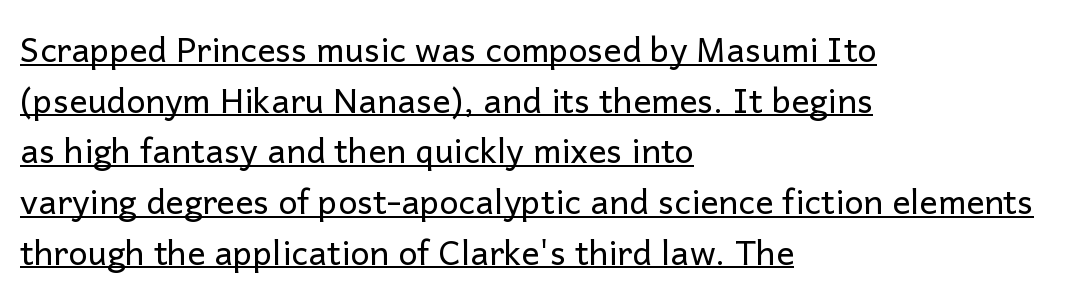
Note the varied advance widths — an 'i' is clearly narrower than an 'm'. The space between consecutive lines is moderate. A typesetter would mark this as roman, not italic. This is not heavy type; no bold has been used. The setting favours the left margin, as ordinary paragraphs usually do.
